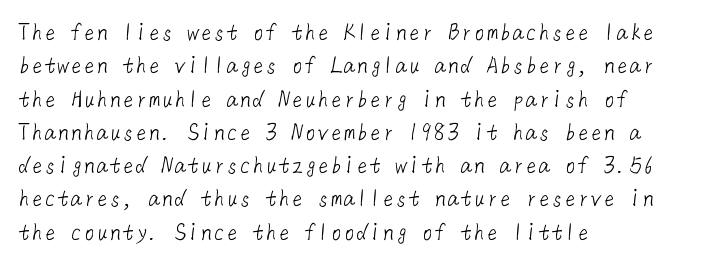
The image shows 26 px text type; set left-aligned, normal line spacing (1.28x), normal letter spacing, not underlined.
